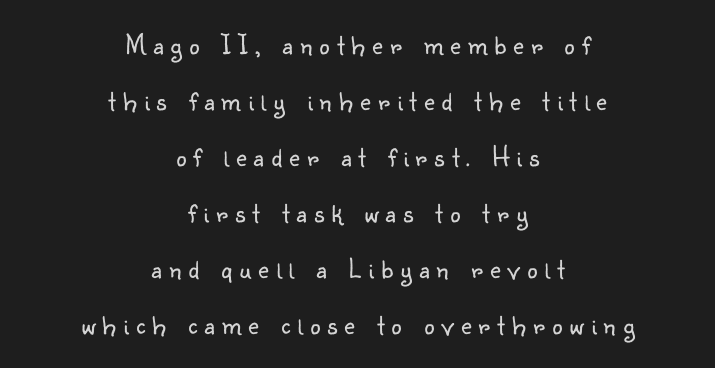
The image shows 29 px light sans-serif type, upright; set centered, loose line spacing (1.93x), unusually wide letter spacing (+0.25 em), not underlined; low stroke contrast and a small x-height.
